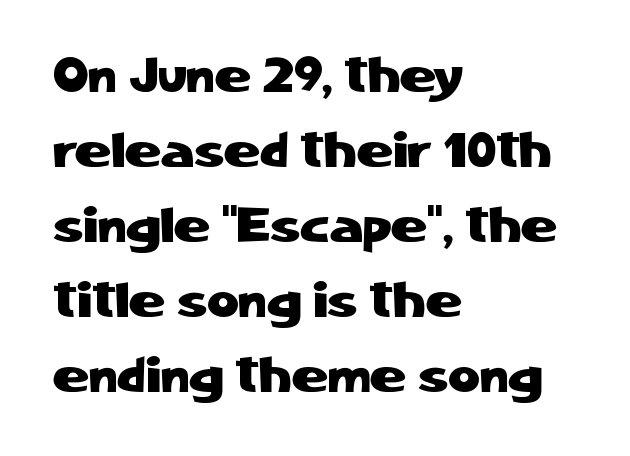
Think of a printed novel: that variable character pitch is what you see here. The rows are spaced the way most documents space them. No extra tracking has been applied to these lines. This rendering features lettering with no underline. You can tell it's not italic because the verticals are truly vertical.
